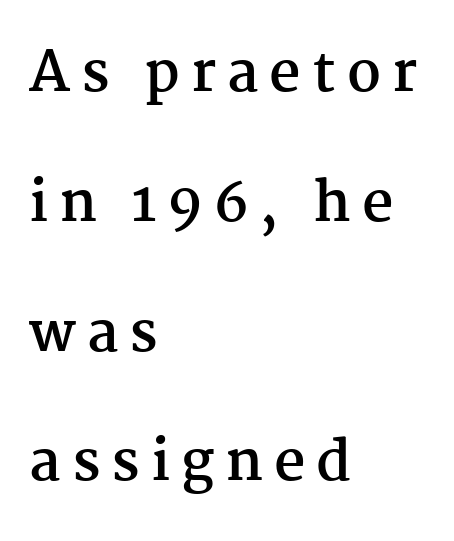
Q: Is the text bold? A: Yes.
Q: Is the text italic (slanted)? A: No, it is upright.
Q: Is the typeface a serif or a sans-serif typeface? A: Serif.
Q: Is the text underlined? A: No.
Q: How is the paragraph aligned? A: Left-aligned.
Q: Is the spacing between letters normal or unusually wide? A: Unusually wide.
Q: Is the spacing between lines tight, normal or loose? A: Loose.
Q: Width (condensed, normal, or wide)? A: Normal.
Q: Stroke contrast? A: Medium.
Q: x-height? A: Medium.
Q: Monospaced? A: No.
